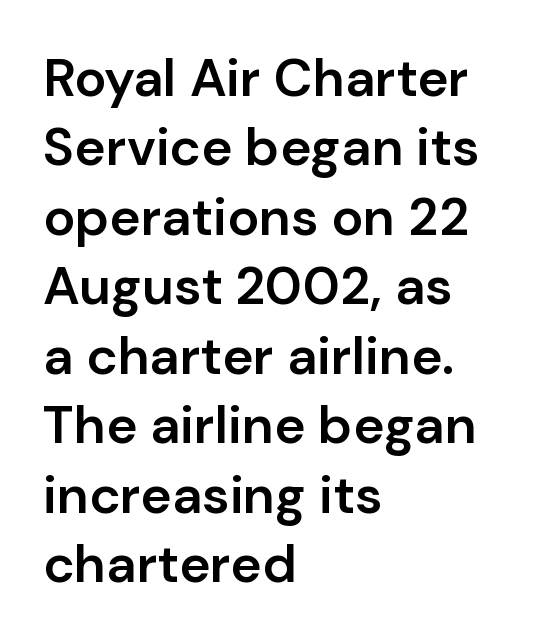
The image shows 53 px semibold sans-serif type, upright; set left-aligned, normal line spacing (1.31x), normal letter spacing, not underlined; low stroke contrast and a medium x-height.
